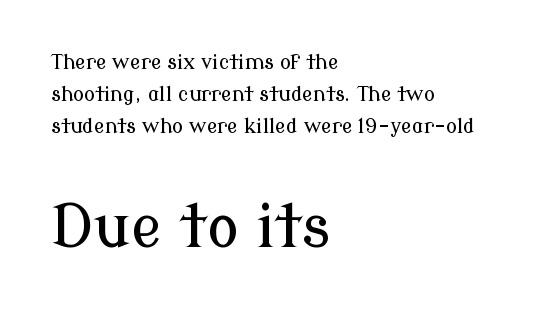
{"serif": "yes", "italic": "no", "width": "normal", "stroke_contrast": "low", "x_height": "medium", "monospaced": "no", "underline": "no", "align": "left", "line_spacing": "normal", "line_spacing_ratio": 1.6, "letter_spacing": "normal", "letter_spacing_em": 0.0, "larger_block": "second", "size_ratio": 2.95, "glyph_px": 59}
